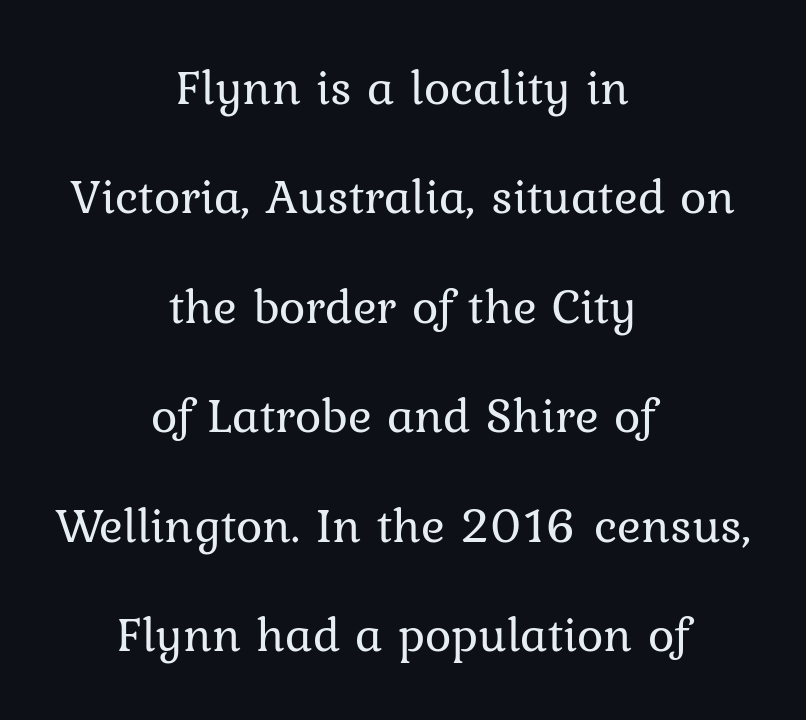
Q: Is the text bold? A: No.
Q: Is the text italic (slanted)? A: No, it is upright.
Q: Is the text underlined? A: No.
Q: How is the paragraph aligned? A: Centered.
Q: Is the spacing between letters normal or unusually wide? A: Normal.
Q: Is the spacing between lines tight, normal or loose? A: Loose.
Q: Width (condensed, normal, or wide)? A: Normal.
Q: Stroke contrast? A: Low.
Q: x-height? A: Medium.
Q: Monospaced? A: No.
